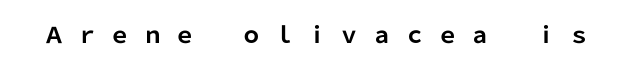
The foot of each line stays bare and open. What stands out about the letter spacing? Its width — letters are far apart. Nope, not italic — everything's standing straight. Its strokes are broad and dark, the hallmark of bold type.
